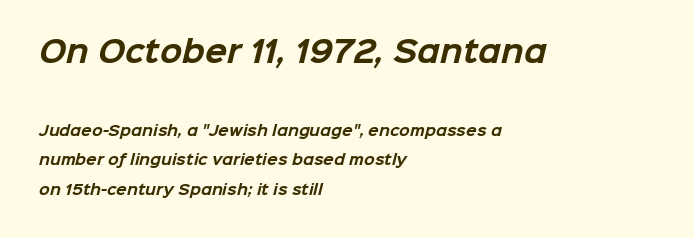
The rendering uses natural spacing where letterforms have individual widths. Honestly, the letter spacing is just normal — you wouldn't notice it. This sample is left-justified, so line endings fall wherever the words run out. The rendering shows plain stroke endings on the letterforms — a sans-serif design. The rendering uses a large line-height, opening up the rows.
